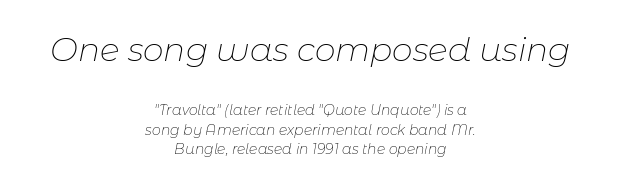
{"italic": "yes", "lean": "right", "slant_degrees": 11, "bold": "no", "weight": "thin", "width": "normal", "stroke_contrast": "low", "x_height": "medium", "monospaced": "no", "underline": "no", "align": "center", "line_spacing": "normal", "line_spacing_ratio": 1.39, "letter_spacing": "normal", "letter_spacing_em": 0.0, "larger_block": "first", "size_ratio": 2.36, "glyph_px": 33}
